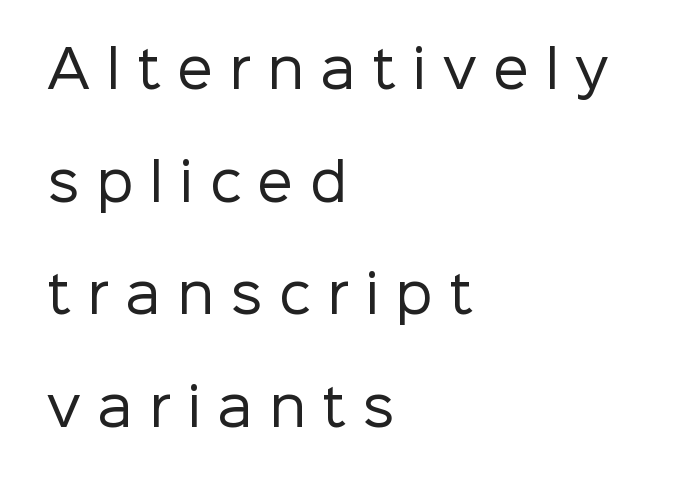
{"serif": "no", "italic": "no", "bold": "no", "weight": "regular", "width": "normal", "stroke_contrast": "low", "x_height": "medium", "monospaced": "no", "underline": "no", "align": "left", "line_spacing": "loose", "line_spacing_ratio": 2.21, "letter_spacing": "wide", "letter_spacing_em": 0.32, "glyph_px": 51}
